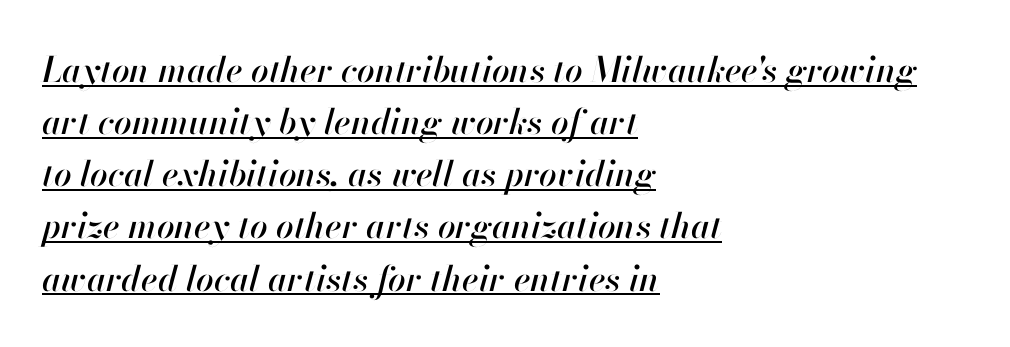
Slanted lettering throughout. Students, note that the glyphs here touch the page at normal intervals. A baseline rule has been typeset under these characters. The rendering anchors every line to the left-hand side. This sample has the flowing, uneven cadence of proportional lettering.
